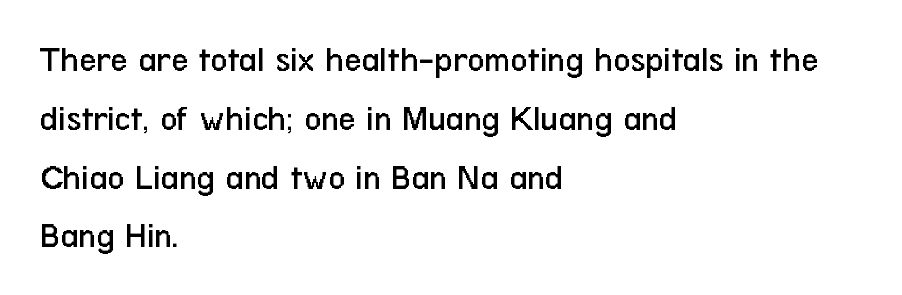
Q: Is the text bold? A: No.
Q: Is the text italic (slanted)? A: No, it is upright.
Q: Is the typeface a serif or a sans-serif typeface? A: Sans-serif.
Q: Is the text underlined? A: No.
Q: How is the paragraph aligned? A: Left-aligned.
Q: Is the spacing between letters normal or unusually wide? A: Normal.
Q: Is the spacing between lines tight, normal or loose? A: Normal.
Q: Width (condensed, normal, or wide)? A: Condensed.
Q: Stroke contrast? A: Low.
Q: x-height? A: Medium.
Q: Monospaced? A: No.
